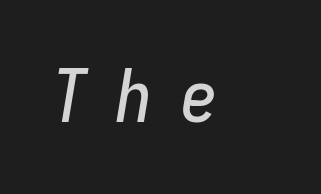
Q: Is the text italic (slanted)? A: Yes, it leans right by about 9 degrees.
Q: Is the text underlined? A: No.
Q: Is the spacing between letters normal or unusually wide? A: Unusually wide.
Q: Width (condensed, normal, or wide)? A: Condensed.
Q: Stroke contrast? A: Low.
Q: x-height? A: Medium.
Q: Monospaced? A: Yes.
